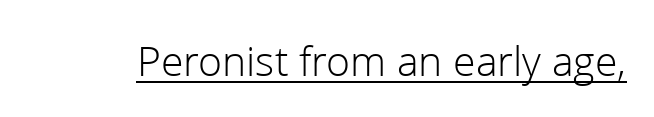
Rendered with straight, roman letterforms. The face used here is a sans, in the tradition of grotesques and geometrics. The typeface has the unassuming heft of standard copy or less. The face used here appears with an underline applied.
